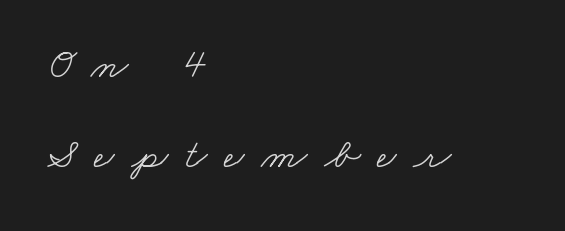
The letters look calm and open, with moderate or lighter stems. Spacing verdict: proportional, widths tailored to each character. In terms of leading, this rendering errs on the spacious side. Letter spacing: wide.
